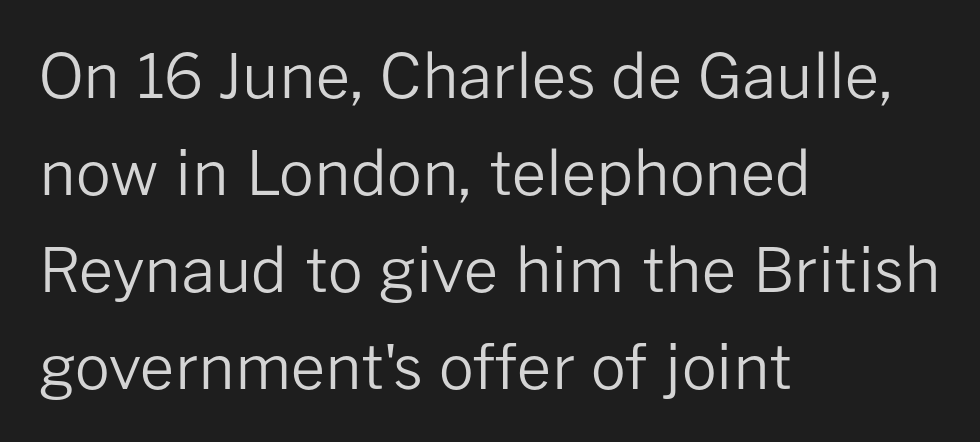
The image shows 61 px regular-weight sans-serif type, upright; set left-aligned, normal line spacing (1.59x), normal letter spacing, not underlined; low stroke contrast and a medium x-height.
